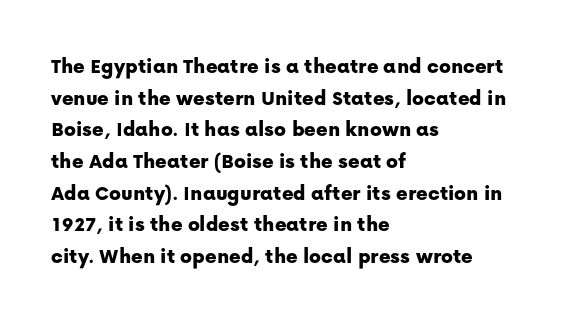
{"italic": "no", "underline": "no", "align": "left", "line_spacing": "normal", "line_spacing_ratio": 1.44, "letter_spacing": "normal", "letter_spacing_em": 0.0, "glyph_px": 22}
